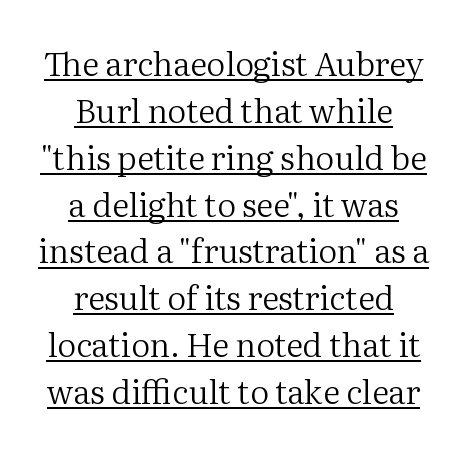
{"serif": "yes", "italic": "no", "bold": "no", "weight": "regular", "width": "normal", "stroke_contrast": "medium", "x_height": "medium", "monospaced": "no", "underline": "yes", "align": "center", "line_spacing": "normal", "line_spacing_ratio": 1.42, "letter_spacing": "normal", "letter_spacing_em": 0.0, "glyph_px": 33}
